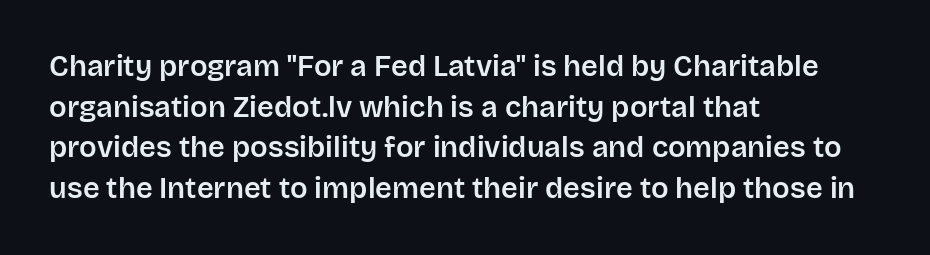
Q: Is the text italic (slanted)? A: No, it is upright.
Q: Is the typeface a serif or a sans-serif typeface? A: Sans-serif.
Q: Is the text underlined? A: No.
Q: How is the paragraph aligned? A: Left-aligned.
Q: Is the spacing between letters normal or unusually wide? A: Normal.
Q: Is the spacing between lines tight, normal or loose? A: Normal.
Q: Width (condensed, normal, or wide)? A: Normal.
Q: Stroke contrast? A: Low.
Q: x-height? A: Large.
Q: Monospaced? A: No.
